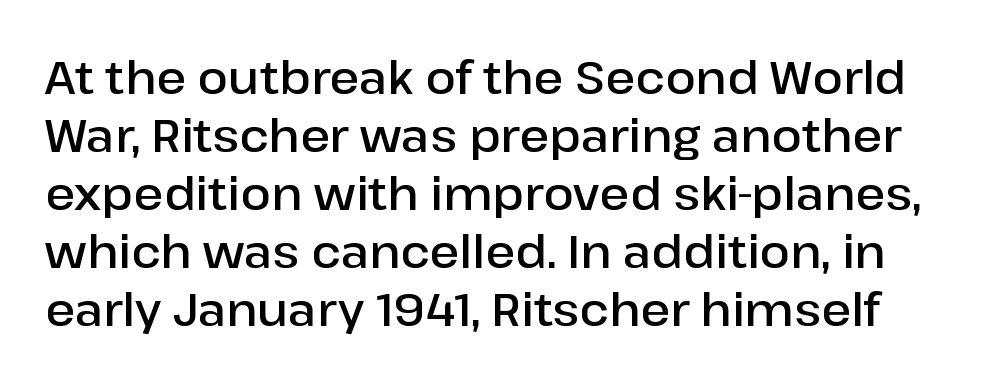
Q: Is the text bold? A: Semi-bold.
Q: Is the text italic (slanted)? A: No, it is upright.
Q: Is the typeface a serif or a sans-serif typeface? A: Sans-serif.
Q: Is the text underlined? A: No.
Q: Is the spacing between letters normal or unusually wide? A: Normal.
Q: Is the spacing between lines tight, normal or loose? A: Normal.
Q: Width (condensed, normal, or wide)? A: Normal.
Q: Stroke contrast? A: Low.
Q: x-height? A: Medium.
Q: Monospaced? A: No.
